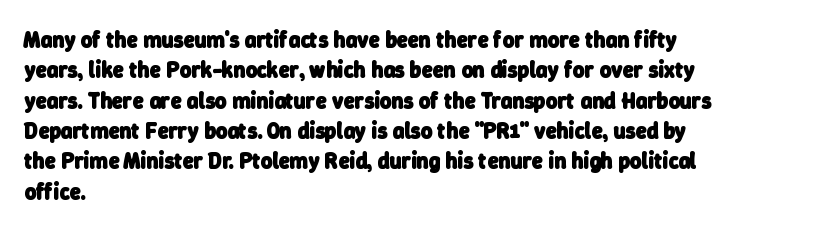
{"bold": "yes", "underline": "no", "align": "left", "line_spacing": "normal", "line_spacing_ratio": 1.38, "letter_spacing": "normal", "letter_spacing_em": 0.0, "glyph_px": 22}
